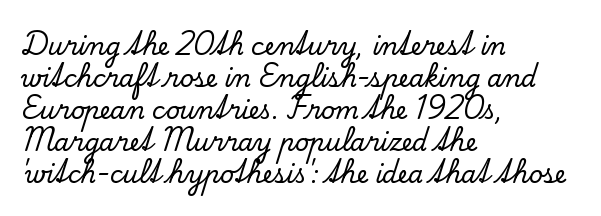
The vertical gap from one line to the next is medium. Standard letterfit; no display-style spreading of the glyphs. The passage is arranged the way most books set body copy — flush left. Rule under the text: the space is simply empty.
